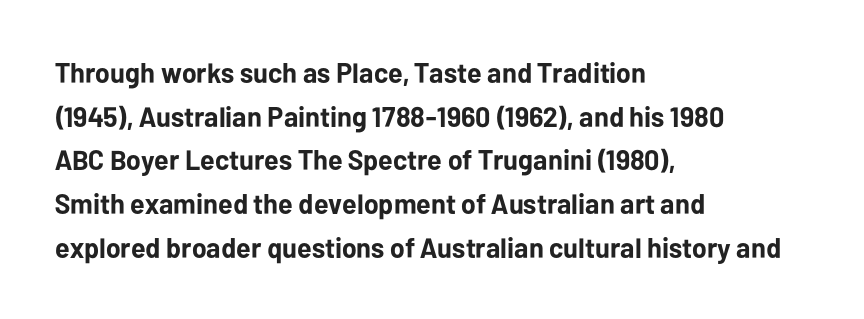
The image shows 28 px bold sans-serif type, upright; set left-aligned, normal line spacing (1.56x), normal letter spacing, not underlined; low stroke contrast and a medium x-height.
